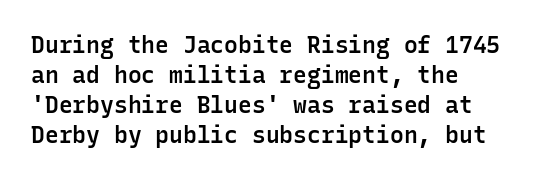
{"italic": "no", "bold": "semi", "underline": "no", "align": "left", "line_spacing": "normal", "line_spacing_ratio": 1.3, "letter_spacing": "normal", "letter_spacing_em": 0.0, "glyph_px": 23}
